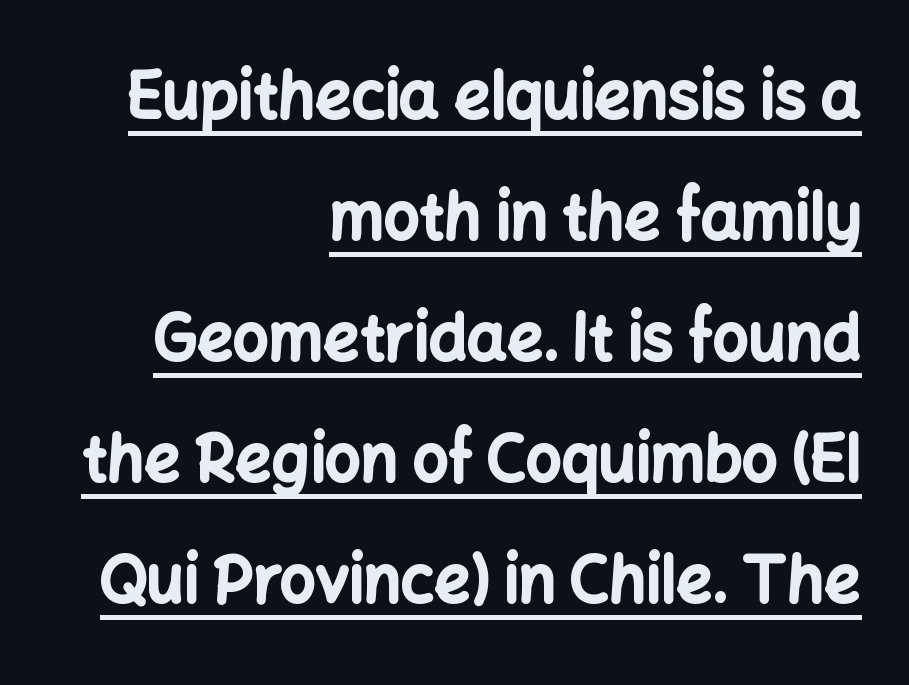
{"serif": "no", "italic": "no", "bold": "yes", "weight": "bold", "width": "normal", "stroke_contrast": "low", "x_height": "medium", "monospaced": "no", "underline": "yes", "align": "right", "line_spacing": "loose", "line_spacing_ratio": 1.92, "letter_spacing": "normal", "letter_spacing_em": 0.0, "glyph_px": 63}
